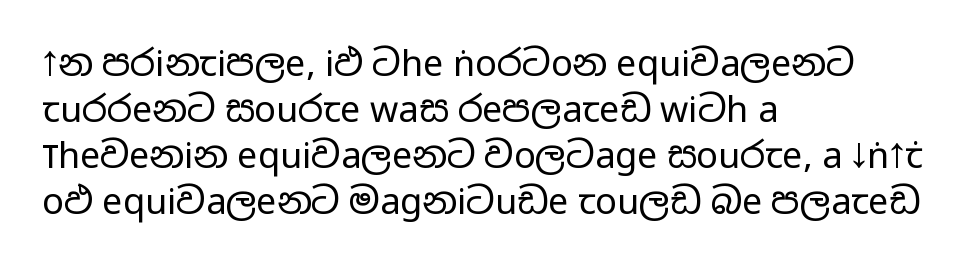
The image shows 36 px regular-weight, wide sans-serif type, upright; set left-aligned, normal line spacing (1.28x), normal letter spacing, not underlined; low stroke contrast and a medium x-height.
